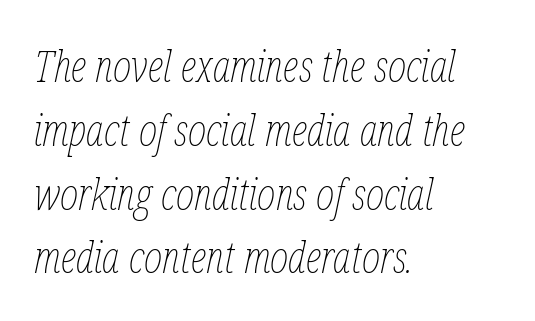
Q: Is the text bold? A: No.
Q: Is the text italic (slanted)? A: Yes, it leans right by about 12 degrees.
Q: Is the text underlined? A: No.
Q: How is the paragraph aligned? A: Left-aligned.
Q: Is the spacing between letters normal or unusually wide? A: Normal.
Q: Is the spacing between lines tight, normal or loose? A: Normal.
Q: Width (condensed, normal, or wide)? A: Condensed.
Q: Stroke contrast? A: Low.
Q: x-height? A: Medium.
Q: Monospaced? A: No.
